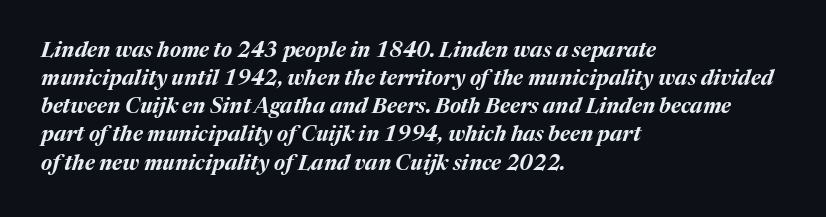
The image shows 21 px bold type, italic (leaning right); set left-aligned, normal line spacing (1.34x), normal letter spacing, not underlined.
